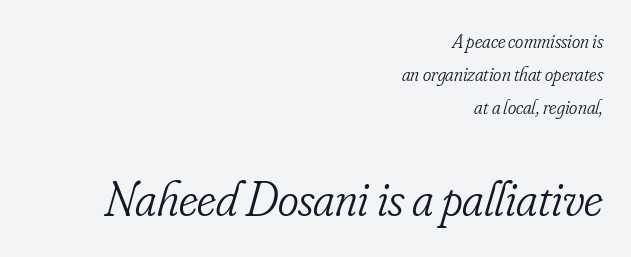
Q: Is the text bold? A: No.
Q: Is the text italic (slanted)? A: Yes, it leans right by about 16 degrees.
Q: Is the typeface a serif or a sans-serif typeface? A: Serif.
Q: Is the text underlined? A: No.
Q: How is the paragraph aligned? A: Right-aligned.
Q: Is the spacing between letters normal or unusually wide? A: Normal.
Q: Is the spacing between lines tight, normal or loose? A: Normal.
Q: Which block of text is set in a larger size, the first (top) or the second (bottom)? A: The second (bottom) one.
Q: Width (condensed, normal, or wide)? A: Condensed.
Q: Stroke contrast? A: Low.
Q: x-height? A: Small.
Q: Monospaced? A: No.
